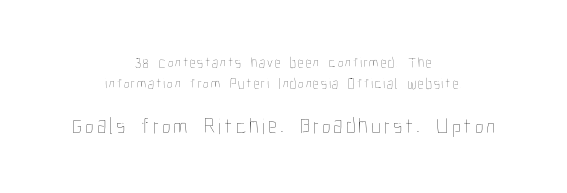
Stroke thickness stays within the range of a standard reading face or lighter. Line spacing here is normal. In CSS terms this would be text-align: center. Posture: vertical. Decoration check: the copy has no underline.
